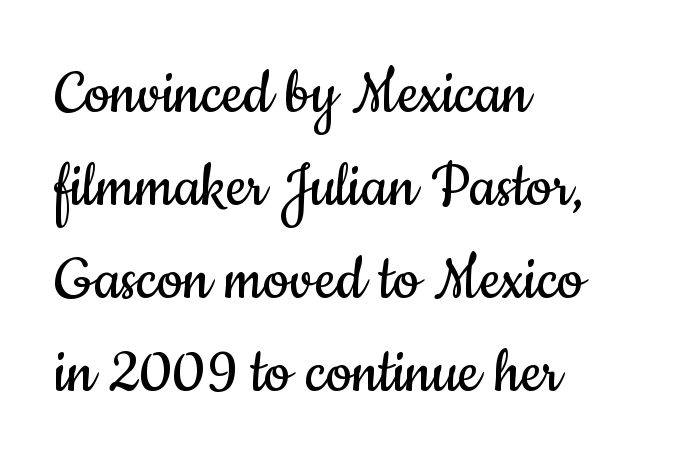
{"serif": "no", "bold": "no", "weight": "regular", "width": "condensed", "stroke_contrast": "low", "x_height": "small", "monospaced": "no", "underline": "no", "align": "left", "line_spacing": "normal", "line_spacing_ratio": 1.29, "letter_spacing": "normal", "letter_spacing_em": 0.0, "glyph_px": 72}
